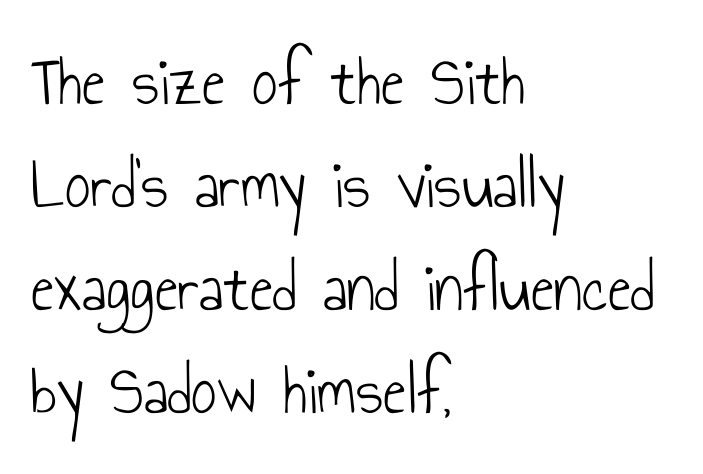
Q: Is the text bold? A: No.
Q: Is the text italic (slanted)? A: No, it is upright.
Q: Is the typeface a serif or a sans-serif typeface? A: Sans-serif.
Q: Is the text underlined? A: No.
Q: How is the paragraph aligned? A: Left-aligned.
Q: Is the spacing between letters normal or unusually wide? A: Normal.
Q: Is the spacing between lines tight, normal or loose? A: Normal.
Q: Width (condensed, normal, or wide)? A: Condensed.
Q: Stroke contrast? A: Low.
Q: x-height? A: Small.
Q: Monospaced? A: No.
